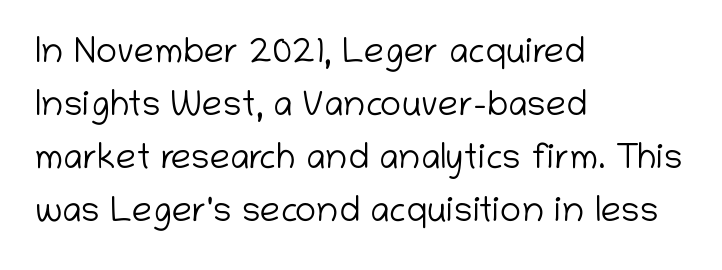
Nothing unusual about the tracking: characters are spaced as the font intends. This sample uses an upright cut, with every glyph sitting square on the baseline. The weight tops out at a normal text grade. Quick note: interline space is typical. These lines are rendered in a variable-pitch font.
